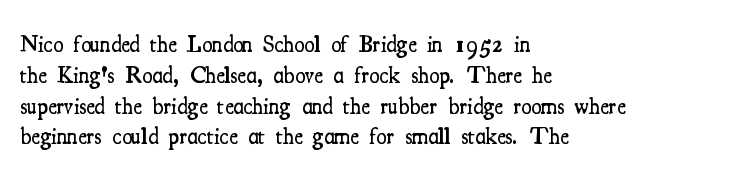
Whoever set this chose a conventional vertical rhythm. There is no visible air inserted between adjacent glyphs. Where is the straight margin? On the left. Type without underlining. The specimen reads as upright at a glance. The typesetting leans somewhat heavy: a semibold.
